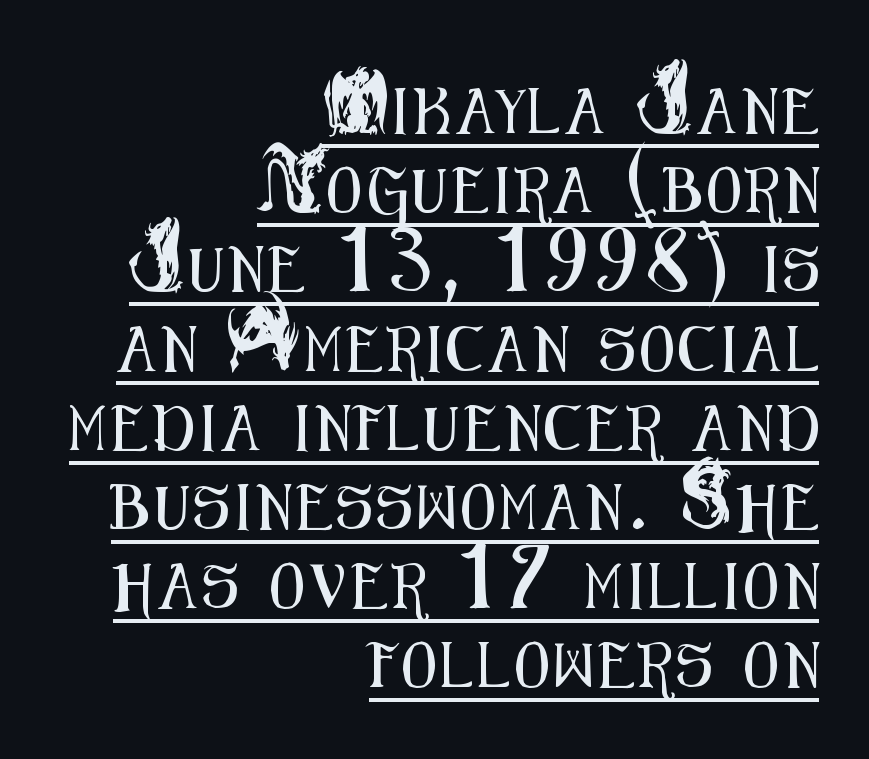
All the whitespace from short lines collects on the left. If you drew a line through each stem, it would be perfectly vertical. Nope, no serifs anywhere on these letters. A typesetter would call this proportional, since set widths differ per character. Beneath each row of characters lies a ruled line.
